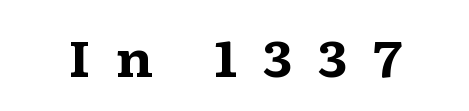
The image shows 50 px bold, wide serif type, upright; set unusually wide letter spacing (+0.49 em), not underlined; medium stroke contrast and a medium x-height.
